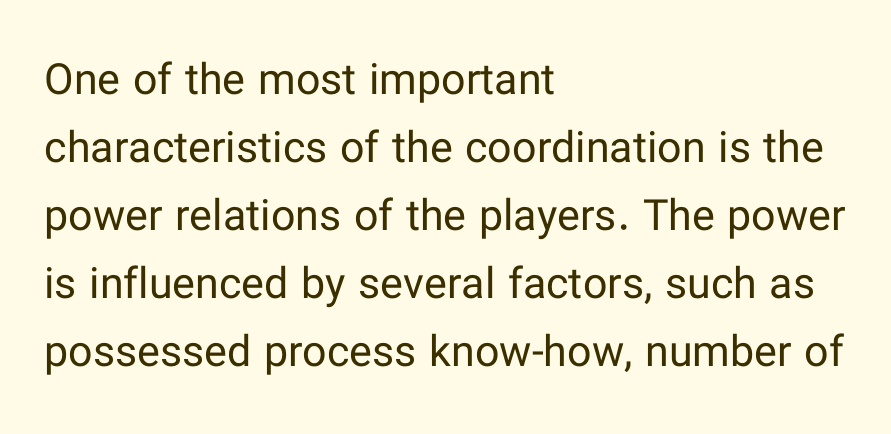
The paragraph has a hard left edge and a soft right edge. The strokes carry an ordinary text weight at most. Decoration check: the copy has no underline. The rendering uses natural spacing where letterforms have individual widths.
